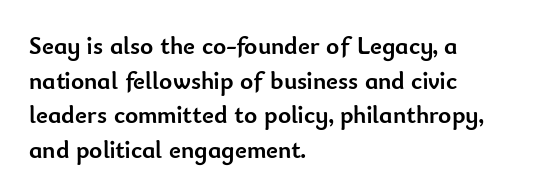
The type sits square on the baseline with zero lean. Summary of weight: heavy, a full bold. Rule under the text: the space is simply empty. Is the letter spacing exaggerated? No — it looks like the ordinary default.
